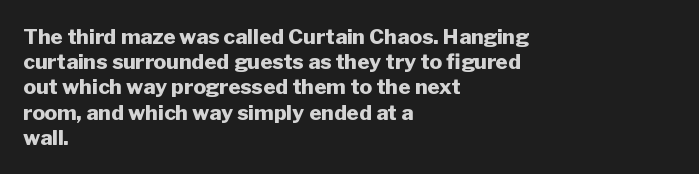
The image shows 21 px bold type, upright; set left-aligned, line spacing 1.2x, normal letter spacing, not underlined.
